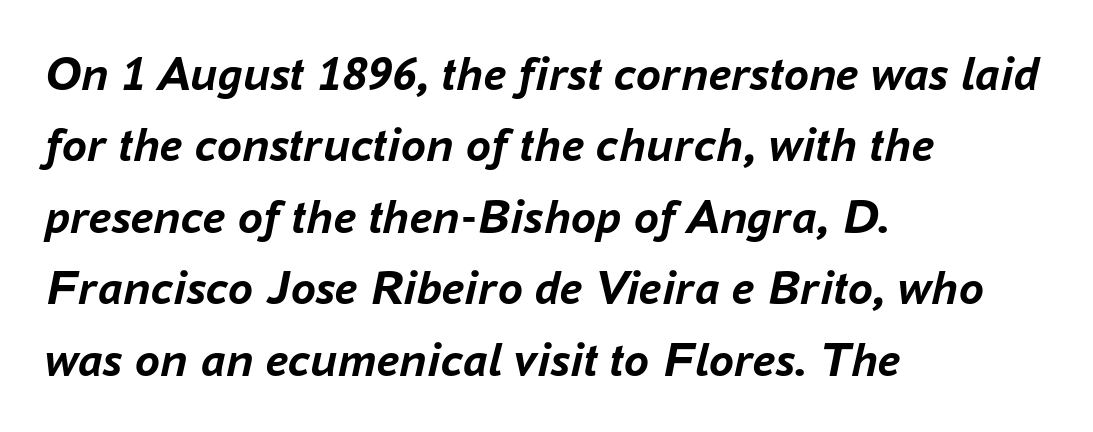
The image shows 50 px semibold type, italic (leaning right); set left-aligned, normal line spacing (1.43x), normal letter spacing, not underlined; low stroke contrast and a medium x-height.
